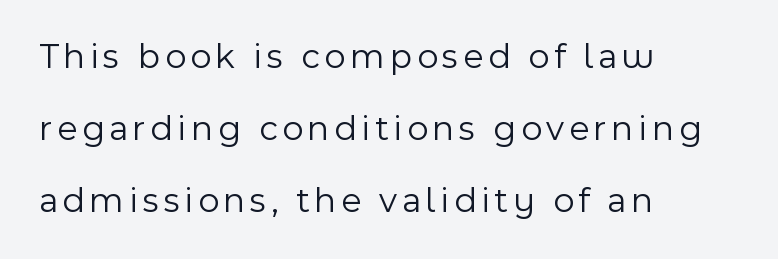
The image shows 36 px light sans-serif type, upright; set left-aligned, loose line spacing (2.0x), not underlined; a medium x-height.
